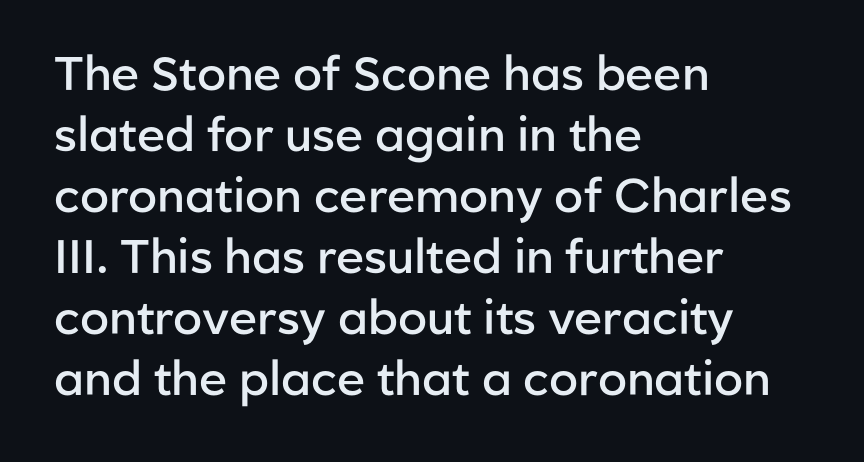
Q: Is the text bold? A: Semi-bold.
Q: Is the text italic (slanted)? A: No, it is upright.
Q: Is the typeface a serif or a sans-serif typeface? A: Sans-serif.
Q: Is the text underlined? A: No.
Q: How is the paragraph aligned? A: Left-aligned.
Q: Is the spacing between letters normal or unusually wide? A: Normal.
Q: Is the spacing between lines tight, normal or loose? A: Normal.
Q: Width (condensed, normal, or wide)? A: Normal.
Q: Stroke contrast? A: Low.
Q: x-height? A: Medium.
Q: Monospaced? A: No.
